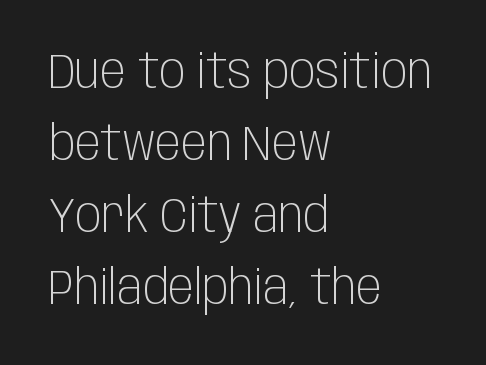
The image shows 48 px light, condensed sans-serif type, upright; set left-aligned, normal line spacing (1.5x), normal letter spacing, not underlined; low stroke contrast and a large x-height.
